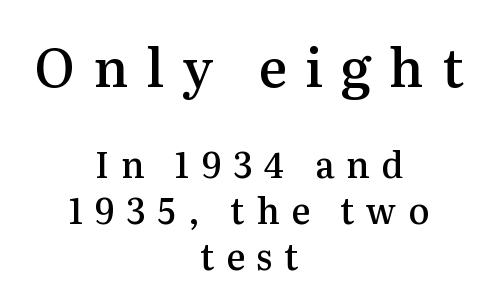
Q: Is the text bold? A: Semi-bold.
Q: Is the text italic (slanted)? A: No, it is upright.
Q: Is the typeface a serif or a sans-serif typeface? A: Serif.
Q: Is the text underlined? A: No.
Q: How is the paragraph aligned? A: Centered.
Q: Is the spacing between letters normal or unusually wide? A: Unusually wide.
Q: Is the spacing between lines tight, normal or loose? A: Normal.
Q: Which block of text is set in a larger size, the first (top) or the second (bottom)? A: The first (top) one.
Q: Width (condensed, normal, or wide)? A: Normal.
Q: Stroke contrast? A: Medium.
Q: x-height? A: Medium.
Q: Monospaced? A: No.
